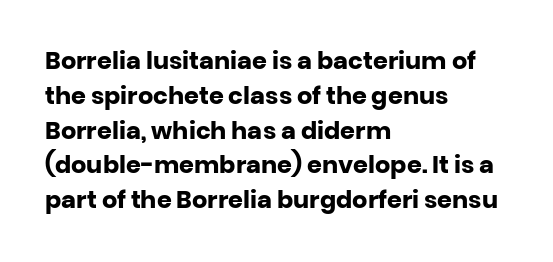
Nope, not italic — everything's standing straight. The passage shown has conventional tracking throughout. Bold? Absolutely — the strokes are thick and heavy. If you drew a ruler down the left edge, every line would touch it. The gap between lines stays unmarked. Horizontal bands of white between lines are of average thickness.
